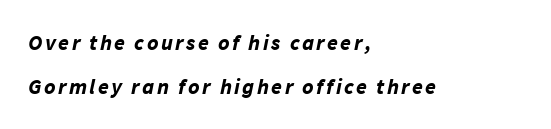
The image shows 22 px bold type, italic (leaning right); set left-aligned, loose line spacing (2.01x), not underlined.
